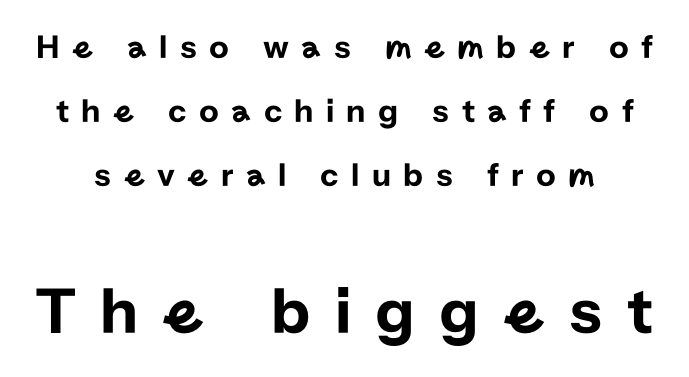
{"serif": "no", "italic": "no", "width": "normal", "stroke_contrast": "low", "x_height": "medium", "monospaced": "no", "underline": "no", "line_spacing_ratio": 1.88, "letter_spacing": "wide", "letter_spacing_em": 0.36, "larger_block": "second", "size_ratio": 1.97, "glyph_px": 67}
